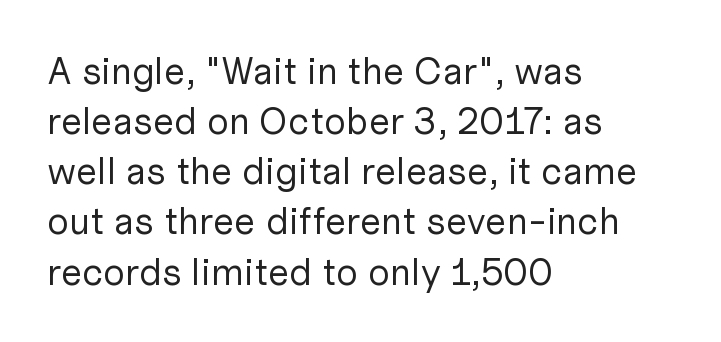
Q: Is the text bold? A: No.
Q: Is the text italic (slanted)? A: No, it is upright.
Q: Is the typeface a serif or a sans-serif typeface? A: Sans-serif.
Q: Is the text underlined? A: No.
Q: How is the paragraph aligned? A: Left-aligned.
Q: Is the spacing between letters normal or unusually wide? A: Normal.
Q: Is the spacing between lines tight, normal or loose? A: Normal.
Q: Width (condensed, normal, or wide)? A: Normal.
Q: Stroke contrast? A: Low.
Q: x-height? A: Medium.
Q: Monospaced? A: No.
